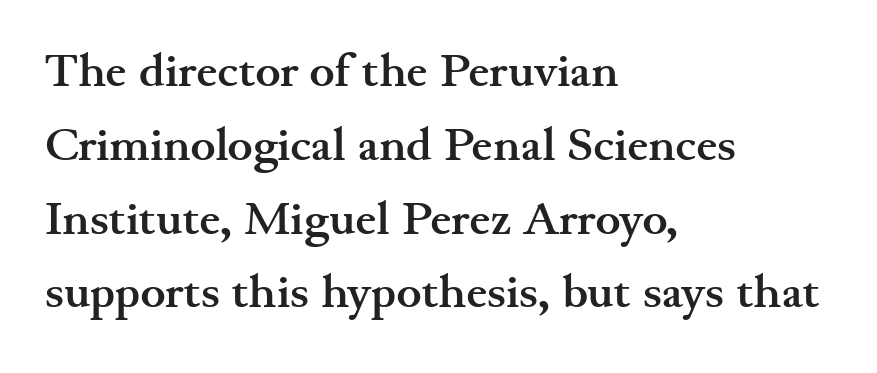
The image shows 47 px semibold, wide serif type, upright; set left-aligned, normal line spacing (1.57x), normal letter spacing, not underlined; medium stroke contrast and a small x-height.
